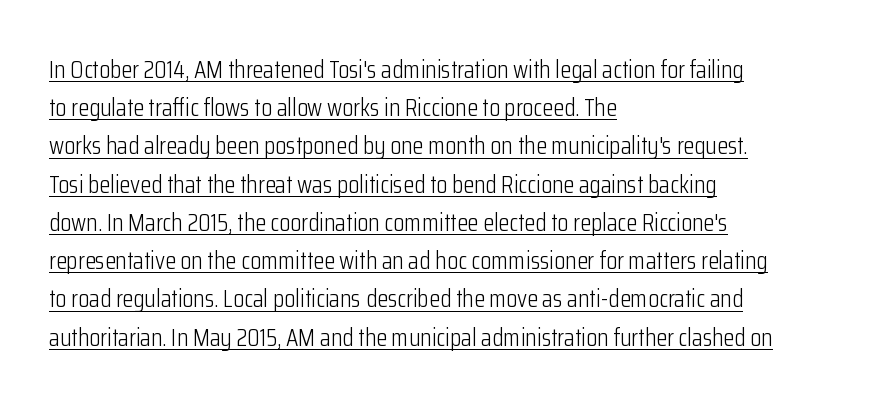
The image shows 25 px text type, upright; set left-aligned, normal line spacing (1.53x), normal letter spacing, underlined.
